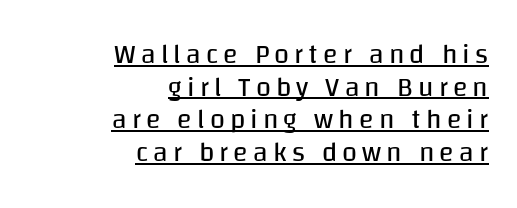
Q: Is the text bold? A: No.
Q: Is the text italic (slanted)? A: No, it is upright.
Q: Is the text underlined? A: Yes.
Q: How is the paragraph aligned? A: Right-aligned.
